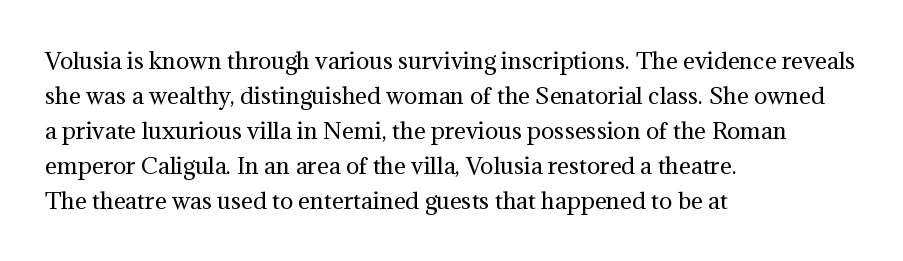
Every stem runs plumb, perpendicular to the baseline. Ink coverage per letter is moderate at most. Does extra space separate the letters? No, they use regular spacing. Line starts are locked; line ends wander. If you measured baseline to baseline, you'd find a middling distance.
